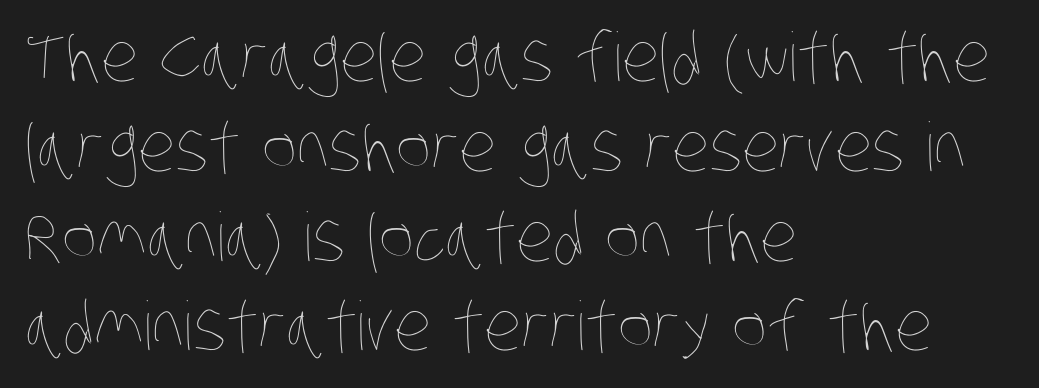
Q: Is the text bold? A: No.
Q: Is the text underlined? A: No.
Q: How is the paragraph aligned? A: Left-aligned.
Q: Is the spacing between letters normal or unusually wide? A: Normal.
Q: Is the spacing between lines tight, normal or loose? A: Normal.
Q: Width (condensed, normal, or wide)? A: Condensed.
Q: Stroke contrast? A: Low.
Q: x-height? A: Large.
Q: Monospaced? A: No.
